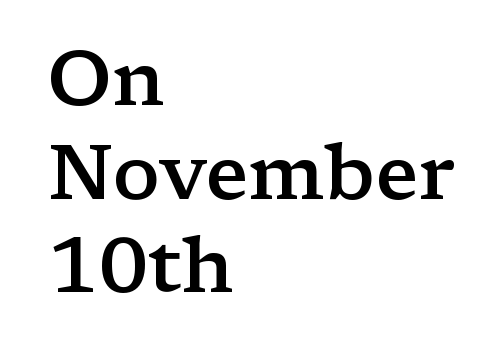
Classification — serif. The specimen omits any rule beneath the text block's lines. The rendering anchors every line to the left-hand side. Note the varied advance widths — an 'i' is clearly narrower than an 'm'.
